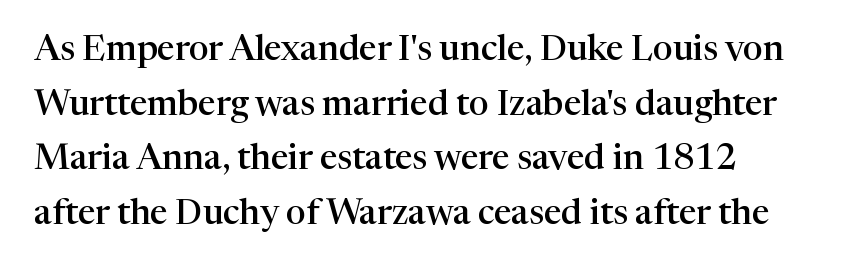
The image shows 35 px semibold serif type, upright; set normal line spacing (1.56x), normal letter spacing, not underlined; high stroke contrast and a medium x-height.
